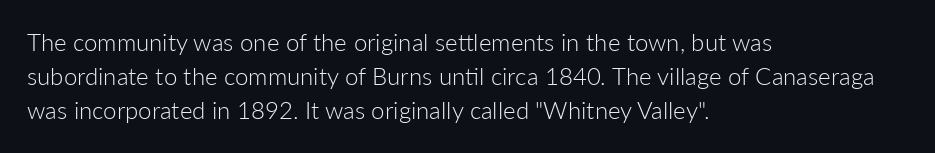
The image shows 24 px text type, upright; set left-aligned, normal line spacing (1.42x), normal letter spacing, not underlined.
